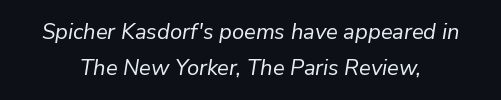
Q: Is the text bold? A: No.
Q: Is the text italic (slanted)? A: Yes, it leans right by about 9 degrees.
Q: Is the text underlined? A: No.
Q: How is the paragraph aligned? A: Centered.
Q: Is the spacing between letters normal or unusually wide? A: Normal.
Q: Is the spacing between lines tight, normal or loose? A: Normal.
